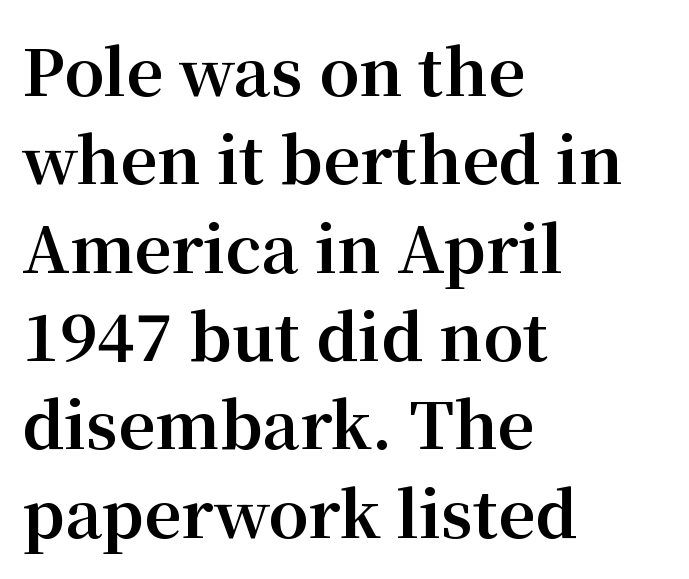
Reading down the block, your eye returns to a fixed left position each line. The space between consecutive lines is moderate. The tracking reads as untouched default to a designer's eye. Proportional: the letters do not fall into vertical columns.
